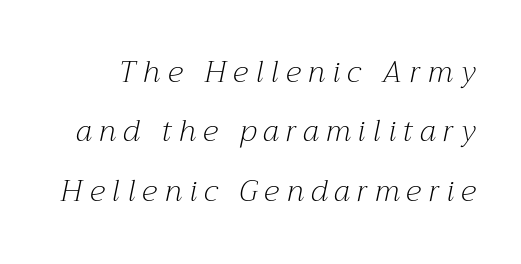
Q: Is the text bold? A: No.
Q: Is the text italic (slanted)? A: Yes, it leans right by about 12 degrees.
Q: Is the typeface a serif or a sans-serif typeface? A: Serif.
Q: Is the text underlined? A: No.
Q: Is the spacing between letters normal or unusually wide? A: Unusually wide.
Q: Is the spacing between lines tight, normal or loose? A: Loose.
Q: Width (condensed, normal, or wide)? A: Normal.
Q: Stroke contrast? A: Medium.
Q: x-height? A: Medium.
Q: Monospaced? A: No.
